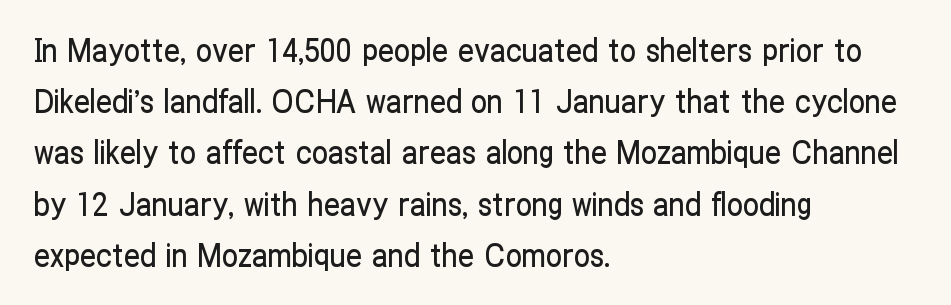
{"serif": "no", "italic": "no", "width": "condensed", "stroke_contrast": "low", "x_height": "medium", "monospaced": "no", "underline": "no", "align": "left", "line_spacing": "normal", "line_spacing_ratio": 1.6, "letter_spacing": "normal", "letter_spacing_em": 0.0, "glyph_px": 32}
